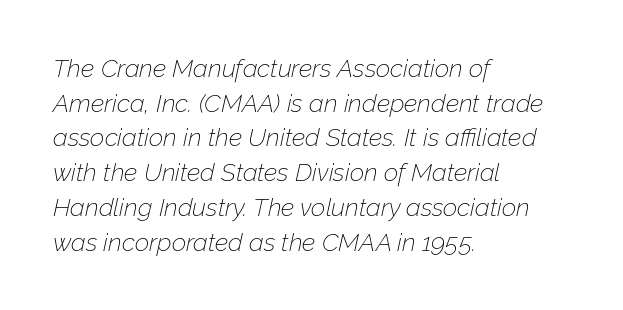
Q: Is the text bold? A: No.
Q: Is the text italic (slanted)? A: Yes, it leans right by about 12 degrees.
Q: Is the text underlined? A: No.
Q: How is the paragraph aligned? A: Left-aligned.
Q: Is the spacing between letters normal or unusually wide? A: Normal.
Q: Is the spacing between lines tight, normal or loose? A: Normal.
